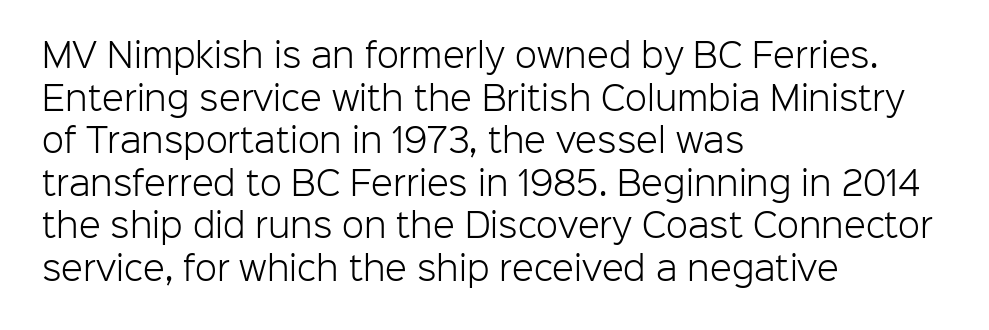
Q: Is the text bold? A: No.
Q: Is the text italic (slanted)? A: No, it is upright.
Q: Is the typeface a serif or a sans-serif typeface? A: Sans-serif.
Q: Is the text underlined? A: No.
Q: How is the paragraph aligned? A: Left-aligned.
Q: Is the spacing between letters normal or unusually wide? A: Normal.
Q: Is the spacing between lines tight, normal or loose? A: Normal.
Q: Width (condensed, normal, or wide)? A: Normal.
Q: Stroke contrast? A: Low.
Q: x-height? A: Medium.
Q: Monospaced? A: No.
